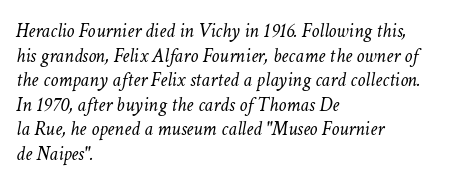
A clean baseline with only descenders dipping below it. The rendering keeps characters at their native spacing. Every character sits at an angle, as italics do. The typesetting does not lean heavy: it is not bold.
